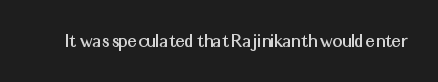
Q: Is the text italic (slanted)? A: No, it is upright.
Q: Is the text underlined? A: No.
Q: Is the spacing between letters normal or unusually wide? A: Normal.
